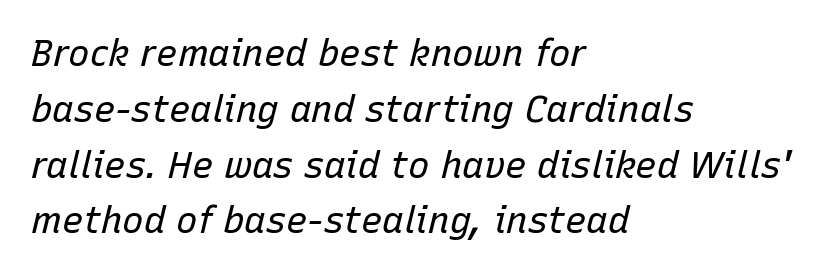
The image shows 36 px regular-weight type, italic (leaning right); set left-aligned, normal line spacing (1.55x), normal letter spacing, not underlined; low stroke contrast and a medium x-height.
